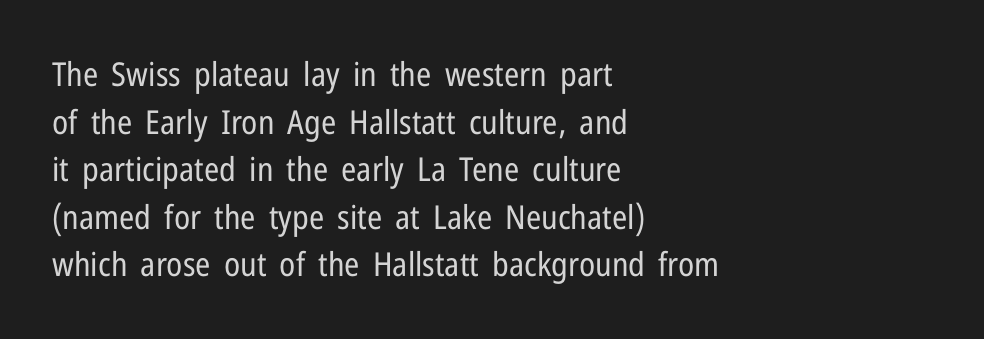
{"serif": "no", "italic": "no", "bold": "no", "weight": "regular", "width": "condensed", "stroke_contrast": "low", "x_height": "medium", "monospaced": "no", "underline": "no", "align": "left", "line_spacing": "normal", "line_spacing_ratio": 1.44, "letter_spacing": "normal", "letter_spacing_em": 0.0, "glyph_px": 33}
